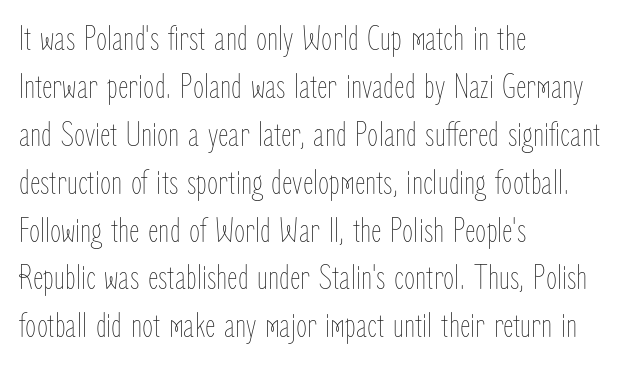
Q: Is the text bold? A: No.
Q: Is the text italic (slanted)? A: No, it is upright.
Q: Is the text underlined? A: No.
Q: How is the paragraph aligned? A: Left-aligned.
Q: Is the spacing between letters normal or unusually wide? A: Normal.
Q: Is the spacing between lines tight, normal or loose? A: Normal.
Q: Width (condensed, normal, or wide)? A: Condensed.
Q: Stroke contrast? A: Low.
Q: x-height? A: Medium.
Q: Monospaced? A: No.
